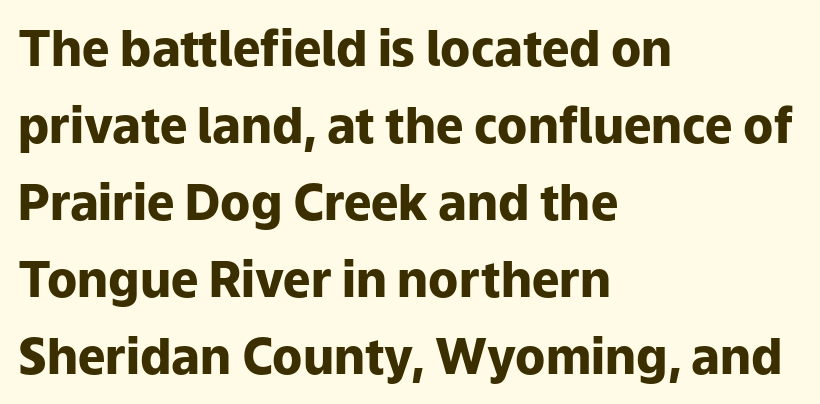
Q: Is the text bold? A: Yes.
Q: Is the text italic (slanted)? A: No, it is upright.
Q: Is the typeface a serif or a sans-serif typeface? A: Sans-serif.
Q: Is the text underlined? A: No.
Q: How is the paragraph aligned? A: Left-aligned.
Q: Is the spacing between letters normal or unusually wide? A: Normal.
Q: Is the spacing between lines tight, normal or loose? A: Normal.
Q: Width (condensed, normal, or wide)? A: Normal.
Q: Stroke contrast? A: Low.
Q: x-height? A: Medium.
Q: Monospaced? A: No.
